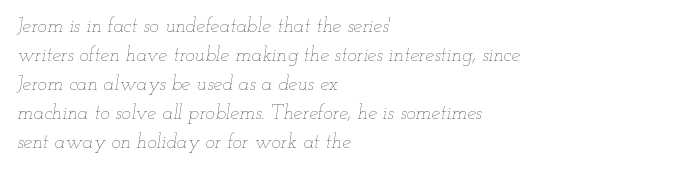
Q: Is the text bold? A: No.
Q: Is the text italic (slanted)? A: Yes, it leans right by about 12 degrees.
Q: Is the text underlined? A: No.
Q: How is the paragraph aligned? A: Left-aligned.
Q: Is the spacing between letters normal or unusually wide? A: Normal.
Q: Is the spacing between lines tight, normal or loose? A: Normal.
